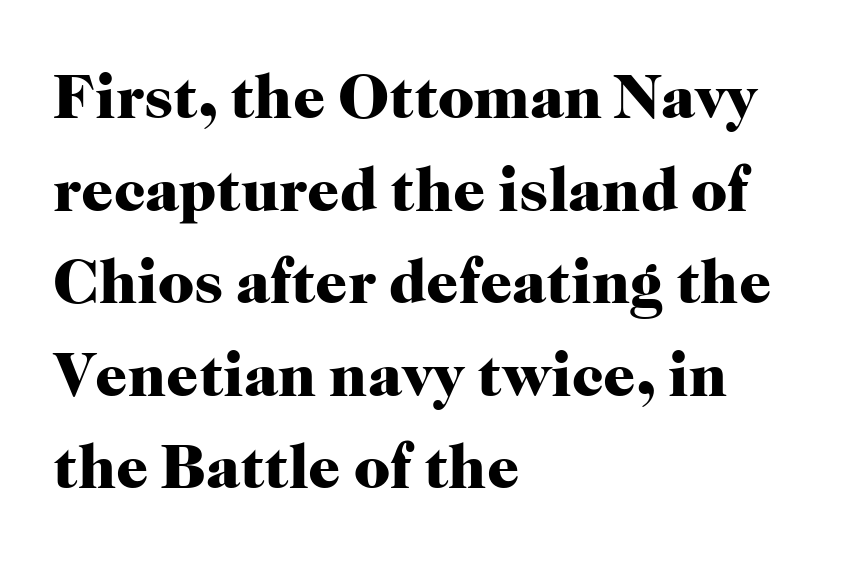
{"serif": "yes", "italic": "no", "bold": "yes", "weight": "heavy", "width": "normal", "stroke_contrast": "high", "x_height": "medium", "monospaced": "no", "underline": "no", "align": "left", "line_spacing": "normal", "line_spacing_ratio": 1.47, "letter_spacing": "normal", "letter_spacing_em": 0.0, "glyph_px": 63}
